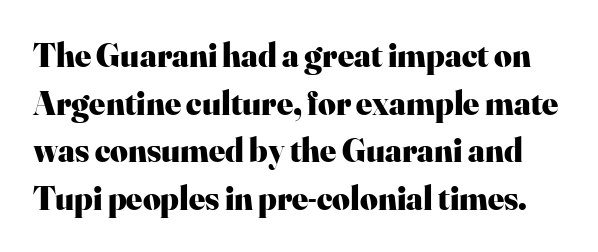
The image shows 34 px heavy serif type, upright; set normal line spacing (1.4x), normal letter spacing, not underlined; high stroke contrast and a small x-height.
